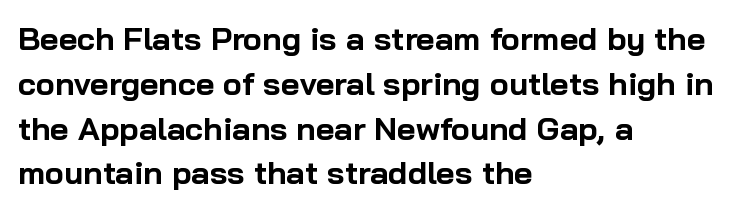
Q: Is the text bold? A: Yes.
Q: Is the text italic (slanted)? A: No, it is upright.
Q: Is the typeface a serif or a sans-serif typeface? A: Sans-serif.
Q: Is the text underlined? A: No.
Q: How is the paragraph aligned? A: Left-aligned.
Q: Is the spacing between letters normal or unusually wide? A: Normal.
Q: Is the spacing between lines tight, normal or loose? A: Normal.
Q: Width (condensed, normal, or wide)? A: Normal.
Q: Stroke contrast? A: Low.
Q: x-height? A: Medium.
Q: Monospaced? A: No.
